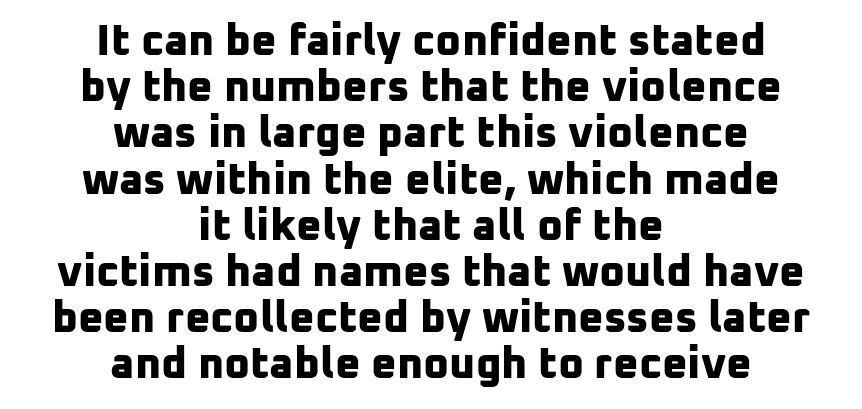
The glyphs are unaccompanied by any horizontal stroke below them. Nothing unusual about the tracking: characters are spaced as the font intends. Notice how thick the strokes are: this is what a full bold looks like. Neither beginnings nor endings align; midpoints do. Whoever set this chose condensed vertical rhythm over breathing room.
